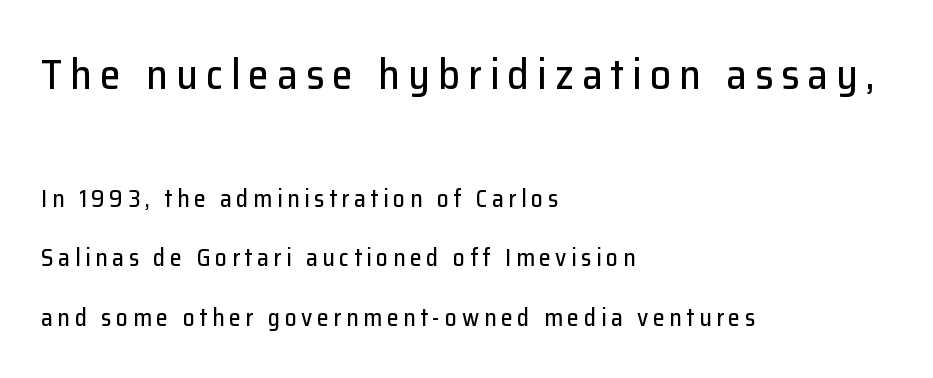
Q: Is the text italic (slanted)? A: No, it is upright.
Q: Is the typeface a serif or a sans-serif typeface? A: Sans-serif.
Q: Is the text underlined? A: No.
Q: How is the paragraph aligned? A: Left-aligned.
Q: Is the spacing between lines tight, normal or loose? A: Loose.
Q: Which block of text is set in a larger size, the first (top) or the second (bottom)? A: The first (top) one.
Q: Width (condensed, normal, or wide)? A: Normal.
Q: Stroke contrast? A: Low.
Q: x-height? A: Medium.
Q: Monospaced? A: No.
